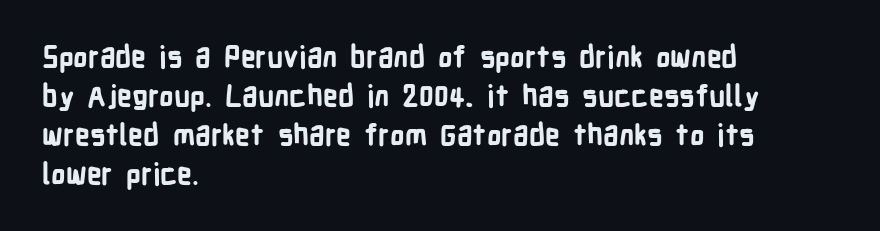
{"serif": "no", "italic": "no", "bold": "yes", "weight": "bold", "width": "condensed", "stroke_contrast": "low", "x_height": "medium", "monospaced": "no", "underline": "no", "align": "left", "line_spacing": "normal", "line_spacing_ratio": 1.34, "letter_spacing": "normal", "letter_spacing_em": 0.0, "glyph_px": 29}
